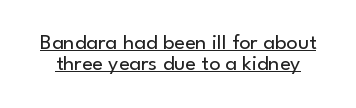
{"italic": "no", "bold": "no", "underline": "yes", "line_spacing": "tight", "line_spacing_ratio": 0.95, "letter_spacing": "normal", "letter_spacing_em": 0.0, "glyph_px": 22}
